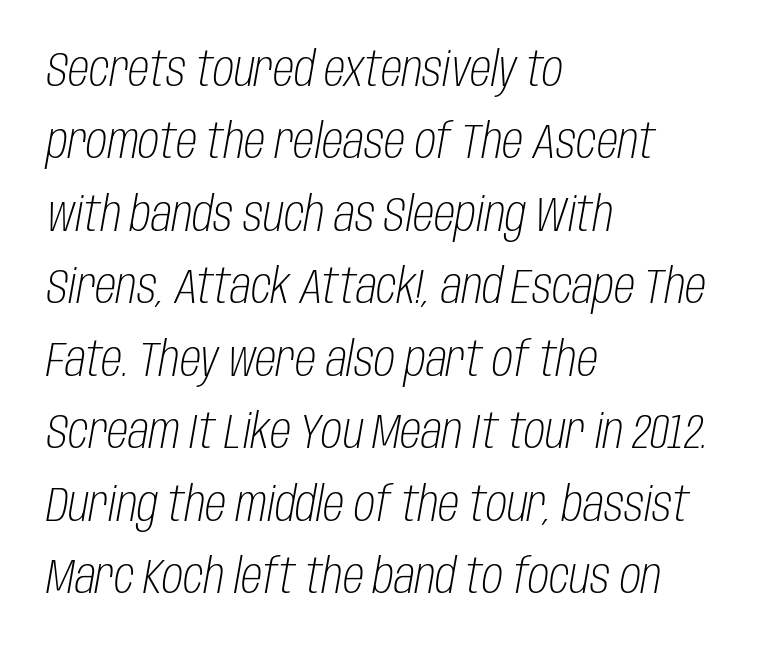
Think of a printed novel: that variable character pitch is what you see here. The rendering keeps characters at their native spacing. Compared with typical paragraphs, the rows here are spaced about the same. Unmarked baselines from the first word to the last. All the whitespace from short lines collects on the right. An italicized treatment has been applied to the whole sample.
